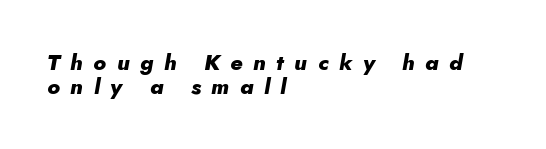
The image shows 22 px bold type, italic (leaning right); set left-aligned, tight line spacing (1.09x), unusually wide letter spacing (+0.48 em), not underlined.
